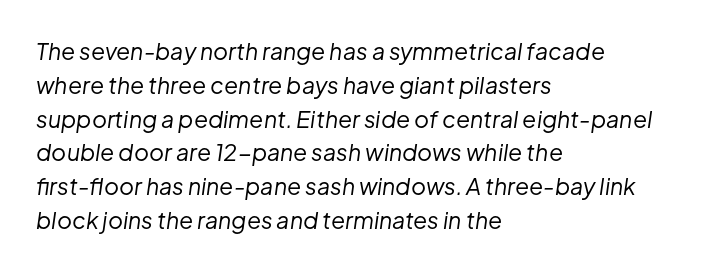
Q: Is the text bold? A: No.
Q: Is the text italic (slanted)? A: Yes, it leans right by about 8 degrees.
Q: Is the text underlined? A: No.
Q: How is the paragraph aligned? A: Left-aligned.
Q: Is the spacing between letters normal or unusually wide? A: Normal.
Q: Is the spacing between lines tight, normal or loose? A: Normal.
